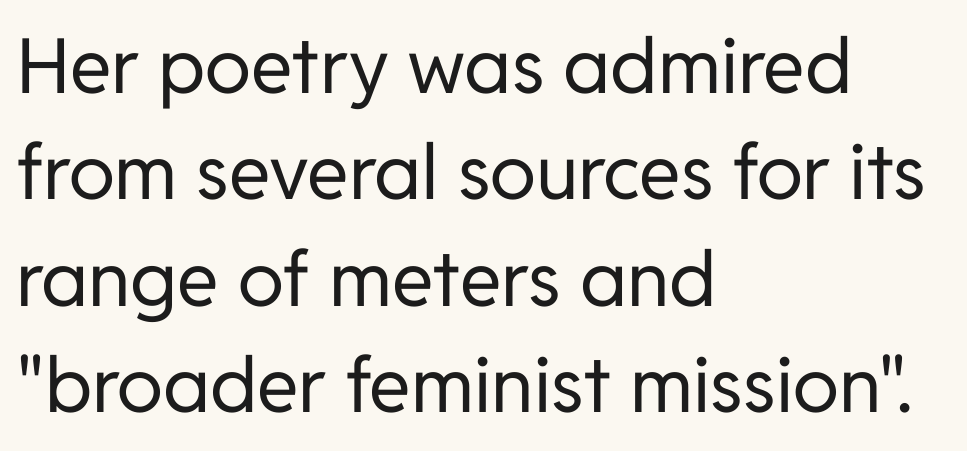
Q: Is the text bold? A: No.
Q: Is the text italic (slanted)? A: No, it is upright.
Q: Is the typeface a serif or a sans-serif typeface? A: Sans-serif.
Q: Is the text underlined? A: No.
Q: How is the paragraph aligned? A: Left-aligned.
Q: Is the spacing between letters normal or unusually wide? A: Normal.
Q: Is the spacing between lines tight, normal or loose? A: Normal.
Q: Width (condensed, normal, or wide)? A: Normal.
Q: Stroke contrast? A: Low.
Q: x-height? A: Medium.
Q: Monospaced? A: No.
